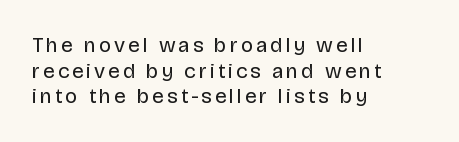
{"italic": "no", "bold": "no", "underline": "no", "align": "left", "line_spacing_ratio": 1.22, "glyph_px": 21}
